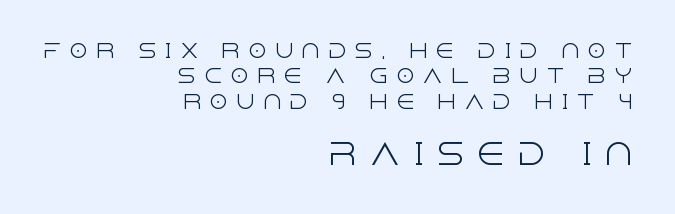
Q: Is the text bold? A: No.
Q: Is the text italic (slanted)? A: No, it is upright.
Q: Is the typeface a serif or a sans-serif typeface? A: Sans-serif.
Q: Is the text underlined? A: No.
Q: How is the paragraph aligned? A: Right-aligned.
Q: Is the spacing between letters normal or unusually wide? A: Unusually wide.
Q: Is the spacing between lines tight, normal or loose? A: Normal.
Q: Which block of text is set in a larger size, the first (top) or the second (bottom)? A: The second (bottom) one.
Q: Width (condensed, normal, or wide)? A: Normal.
Q: x-height? A: Large.
Q: Monospaced? A: No.
